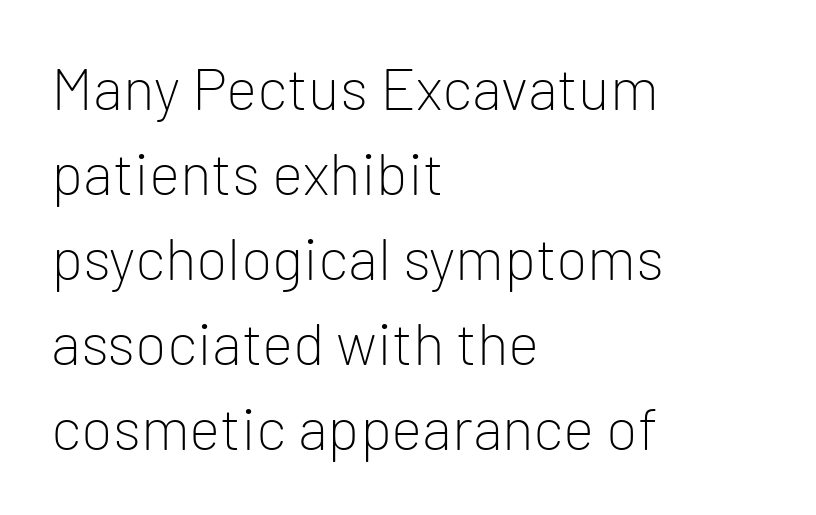
{"serif": "no", "italic": "no", "bold": "no", "weight": "light", "width": "normal", "stroke_contrast": "low", "x_height": "medium", "monospaced": "no", "underline": "no", "align": "left", "line_spacing": "normal", "line_spacing_ratio": 1.44, "letter_spacing": "normal", "letter_spacing_em": 0.0, "glyph_px": 59}
